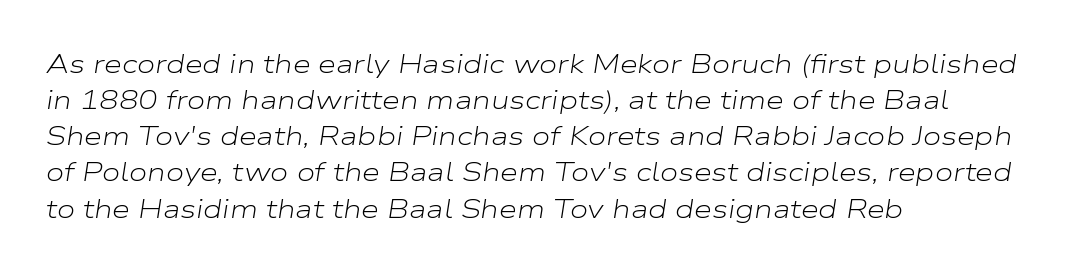
{"italic": "yes", "lean": "right", "slant_degrees": 9, "bold": "no", "underline": "no", "align": "left", "line_spacing": "normal", "line_spacing_ratio": 1.39, "letter_spacing": "normal", "letter_spacing_em": 0.0, "glyph_px": 26}
